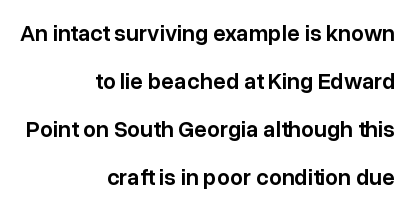
Q: Is the text bold? A: Semi-bold.
Q: Is the text italic (slanted)? A: No, it is upright.
Q: Is the text underlined? A: No.
Q: How is the paragraph aligned? A: Right-aligned.
Q: Is the spacing between letters normal or unusually wide? A: Normal.
Q: Is the spacing between lines tight, normal or loose? A: Loose.
